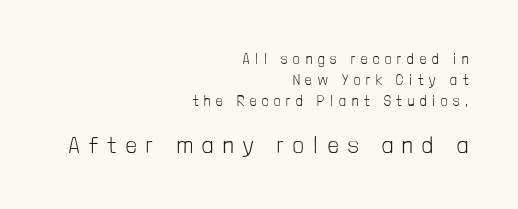
{"italic": "no", "bold": "no", "underline": "no", "align": "right", "line_spacing": "normal", "line_spacing_ratio": 1.49, "letter_spacing": "wide", "letter_spacing_em": 0.42, "larger_block": "second", "size_ratio": 1.64, "glyph_px": 23}
